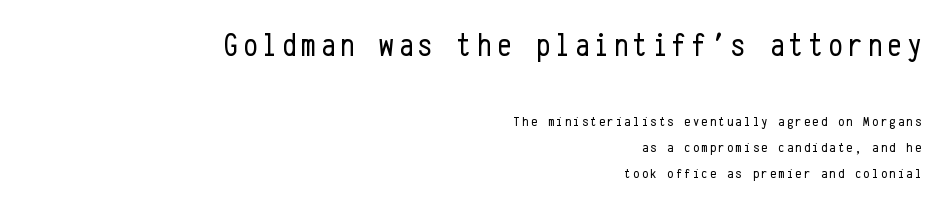
{"serif": "no", "italic": "no", "bold": "no", "weight": "regular", "width": "condensed", "stroke_contrast": "low", "x_height": "medium", "monospaced": "yes", "underline": "no", "align": "right", "line_spacing_ratio": 1.84, "larger_block": "first", "size_ratio": 2.29, "glyph_px": 32}
